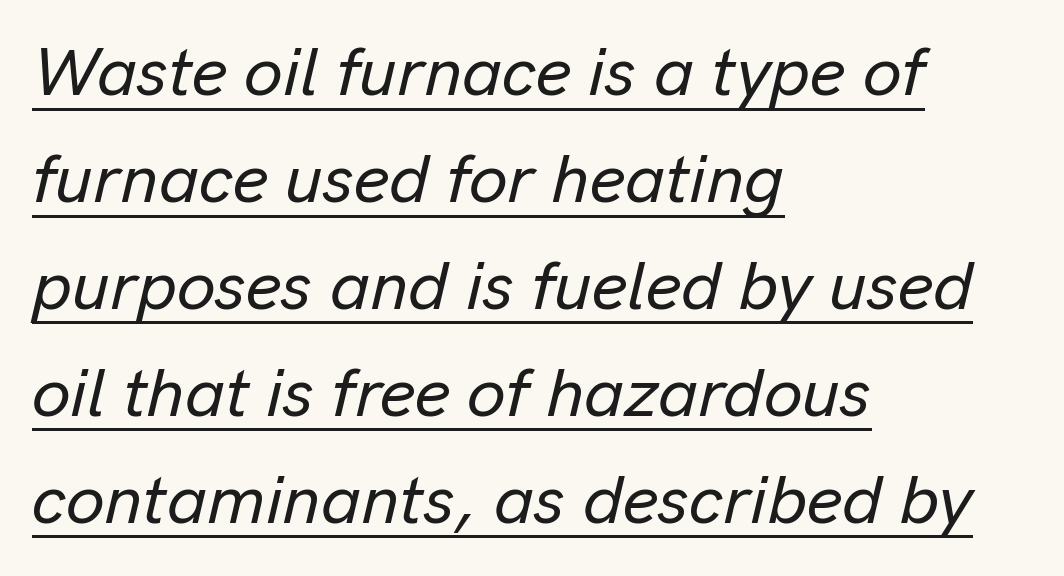
Proportional: the letters do not fall into vertical columns. Alignment: flush left. This sample uses plain, unmodified letter spacing. In terms of posture, this sample is oblique. Students, observe: this is what conventionally led text looks like.
